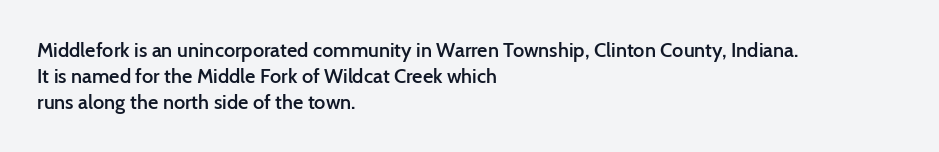
{"italic": "no", "bold": "semi", "underline": "no", "align": "left", "line_spacing": "normal", "line_spacing_ratio": 1.31, "letter_spacing": "normal", "letter_spacing_em": 0.0, "glyph_px": 20}
